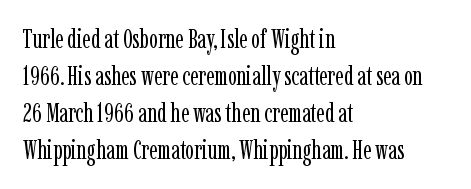
Rule under the text: the space is simply empty. The tracking reads as untouched default to a designer's eye. Compared with a typical body face, this is equally light or lighter still. A student would call this left alignment; a typographer would say flush left, rag right. The rows are spaced the way most documents space them.
